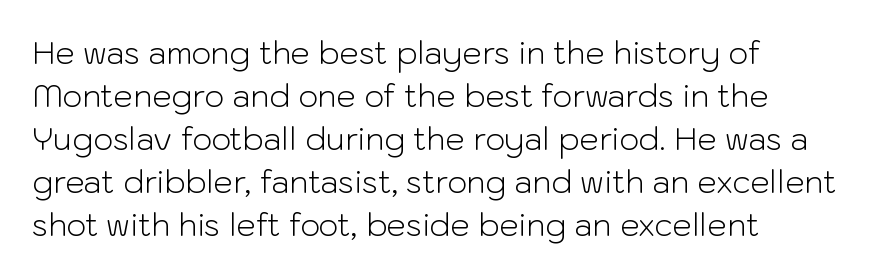
The passage is arranged the way most books set body copy — flush left. The typography opts for an upright posture over an oblique one. The letters look calm and open, with moderate or lighter stems. The specimen omits any rule beneath the text block's lines. These lines are composed in type without serifs. How are the letters spaced? Ordinarily, with no added tracking.
